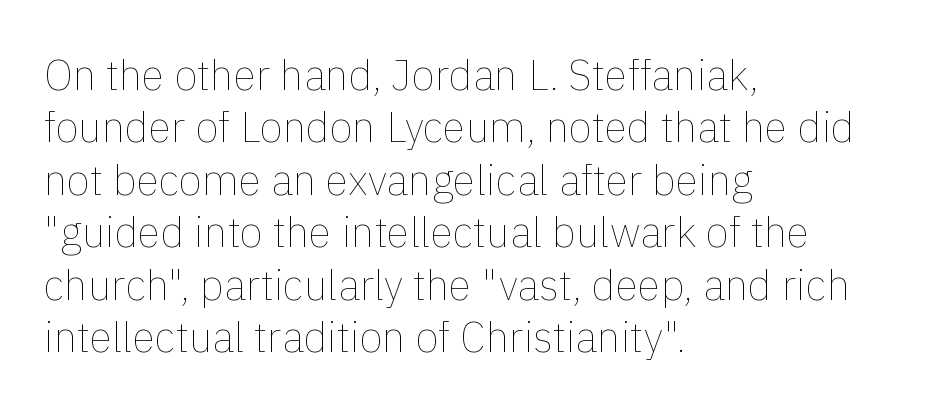
Q: Is the text bold? A: No.
Q: Is the text italic (slanted)? A: No, it is upright.
Q: Is the text underlined? A: No.
Q: How is the paragraph aligned? A: Left-aligned.
Q: Is the spacing between letters normal or unusually wide? A: Normal.
Q: Is the spacing between lines tight, normal or loose? A: Normal.
Q: Width (condensed, normal, or wide)? A: Normal.
Q: Stroke contrast? A: Low.
Q: x-height? A: Medium.
Q: Monospaced? A: No.
